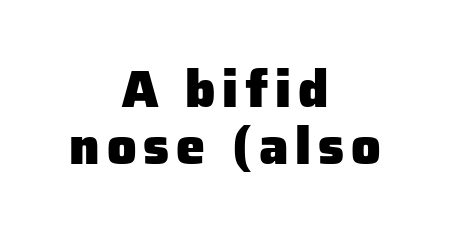
Underline: absent. Caption: multi-line text, centered on the measure. What kind of face is this? One without serifs — a sans. Weight check: bold — yes, fully. One glance says dense: line gaps are narrower than usual.
